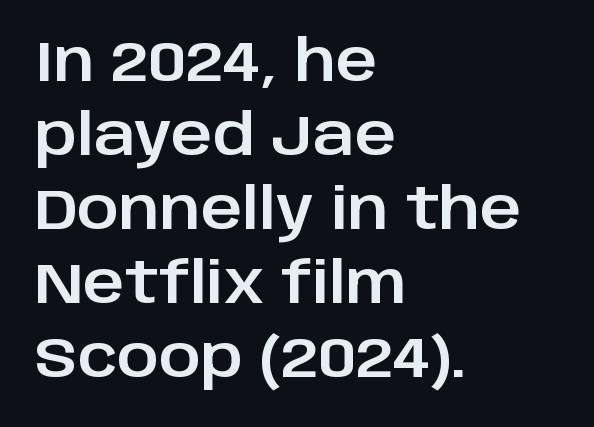
The compositor pushed each line to the left boundary. Letterform terminals end flat and unadorned throughout the passage. A typesetter would mark this as roman, not italic. Unmarked baselines from the first word to the last. Honestly, the row spacing looks completely unremarkable.
